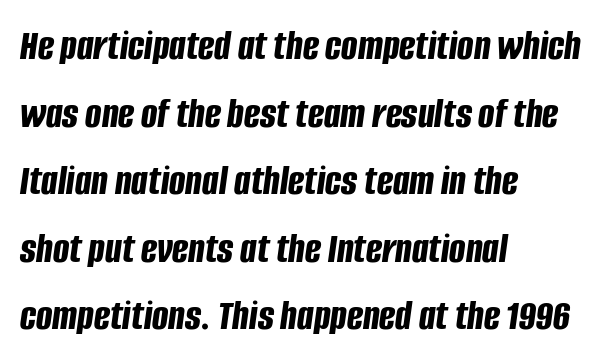
The image shows 43 px bold, condensed type, italic (leaning right); set left-aligned, normal line spacing (1.57x), normal letter spacing, not underlined; low stroke contrast and a large x-height.
